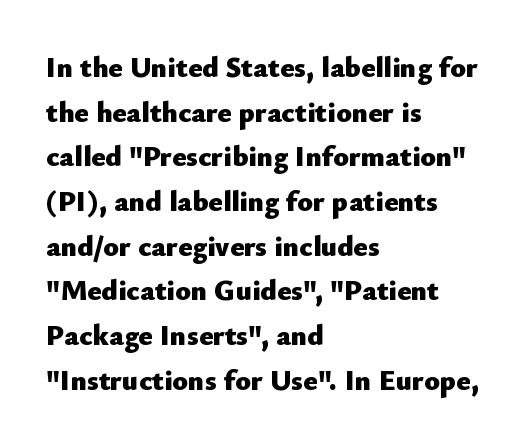
{"serif": "no", "italic": "no", "bold": "yes", "weight": "heavy", "width": "normal", "stroke_contrast": "low", "x_height": "small", "monospaced": "no", "underline": "no", "align": "left", "line_spacing": "normal", "line_spacing_ratio": 1.54, "letter_spacing": "normal", "letter_spacing_em": 0.0, "glyph_px": 29}
